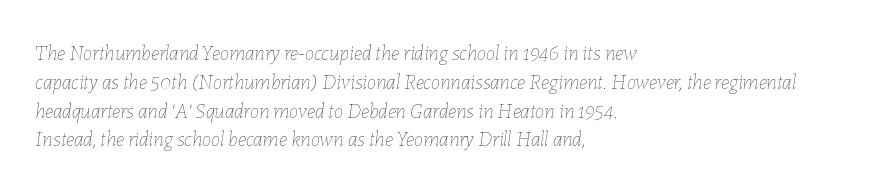
{"italic": "yes", "lean": "right", "slant_degrees": 7, "bold": "no", "underline": "no", "align": "left", "line_spacing": "normal", "line_spacing_ratio": 1.37, "letter_spacing": "normal", "letter_spacing_em": 0.0, "glyph_px": 21}
